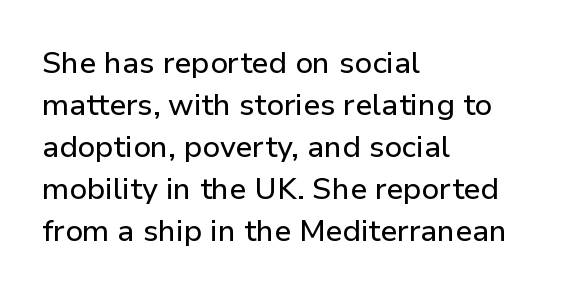
The glyphs in this specimen are sans serif. The lettering holds an erect, upright posture throughout. These lines are set flush left with a ragged right edge. How would I describe the line gaps? Plain and ordinary. These lines are rendered in a variable-pitch font.
